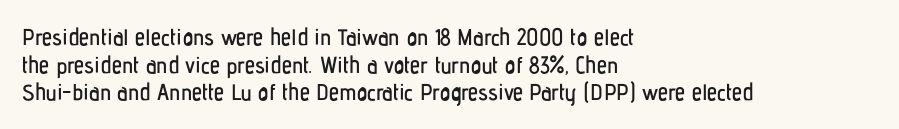
{"italic": "no", "underline": "no", "align": "left", "line_spacing_ratio": 1.2, "letter_spacing": "normal", "letter_spacing_em": 0.0, "glyph_px": 23}
